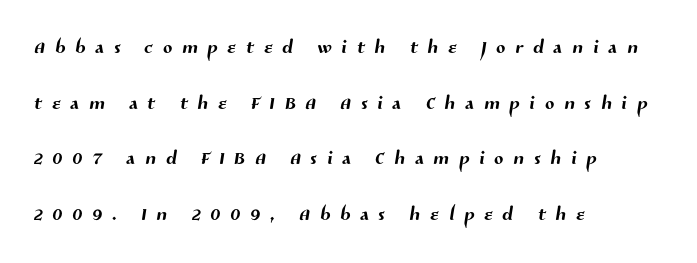
The passage shown has open, widely tracked lettering throughout. Line spacing here is loose. Visually the block forms a straight wall on the left and a jagged coastline on the right. Each row of text sits above clean, open space.
